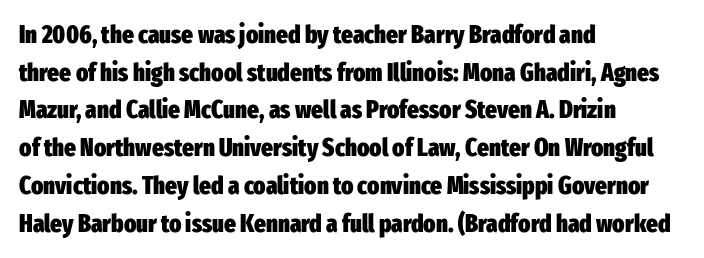
Q: Is the text bold? A: Yes.
Q: Is the text italic (slanted)? A: No, it is upright.
Q: Is the text underlined? A: No.
Q: How is the paragraph aligned? A: Left-aligned.
Q: Is the spacing between letters normal or unusually wide? A: Normal.
Q: Is the spacing between lines tight, normal or loose? A: Normal.
